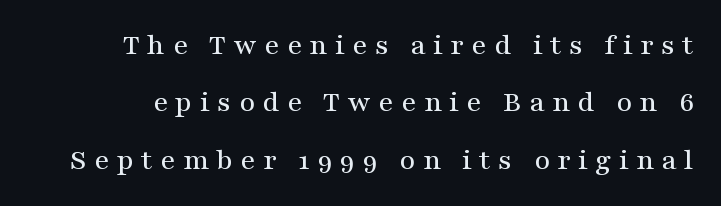
Q: Is the text italic (slanted)? A: No, it is upright.
Q: Is the typeface a serif or a sans-serif typeface? A: Serif.
Q: Is the text underlined? A: No.
Q: Is the spacing between letters normal or unusually wide? A: Unusually wide.
Q: Is the spacing between lines tight, normal or loose? A: Loose.
Q: Width (condensed, normal, or wide)? A: Wide.
Q: Stroke contrast? A: Medium.
Q: x-height? A: Medium.
Q: Monospaced? A: No.
